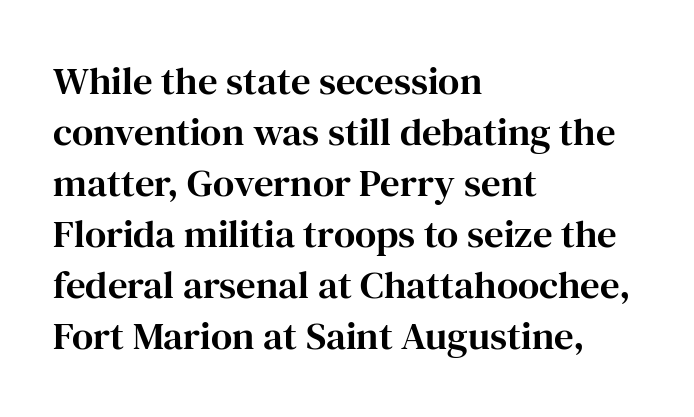
The passage is arranged the way most books set body copy — flush left. Whoever set this chose a conventional vertical rhythm. Tracking here is standard; glyphs follow each other at the usual distance. You can tell it's not italic because the verticals are truly vertical. Spacing verdict: proportional, widths tailored to each character.
